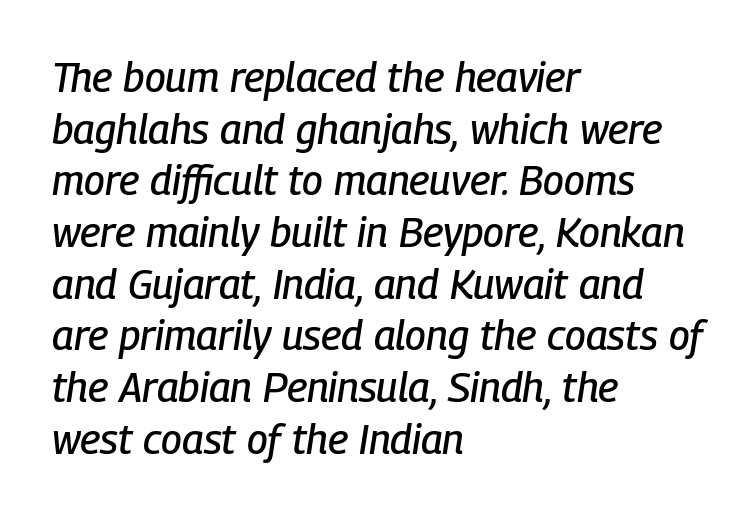
{"italic": "yes", "lean": "right", "slant_degrees": 9, "width": "condensed", "stroke_contrast": "low", "x_height": "medium", "monospaced": "no", "underline": "no", "align": "left", "line_spacing": "normal", "line_spacing_ratio": 1.26, "letter_spacing": "normal", "letter_spacing_em": 0.0, "glyph_px": 41}
